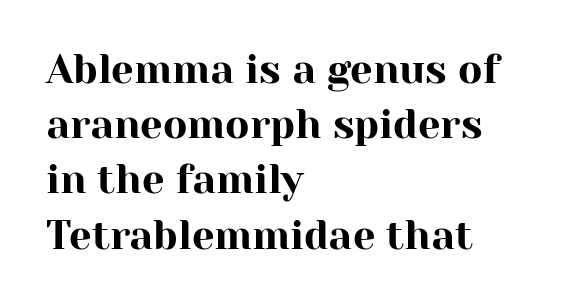
The image shows 40 px serif type, upright; set left-aligned, normal line spacing (1.38x), normal letter spacing, not underlined; high stroke contrast and a medium x-height.
